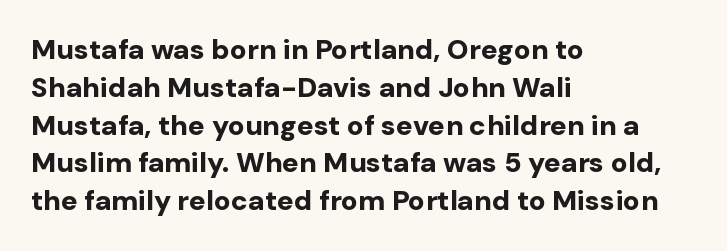
Q: Is the text bold? A: Yes.
Q: Is the text italic (slanted)? A: No, it is upright.
Q: Is the typeface a serif or a sans-serif typeface? A: Sans-serif.
Q: Is the text underlined? A: No.
Q: How is the paragraph aligned? A: Left-aligned.
Q: Is the spacing between letters normal or unusually wide? A: Normal.
Q: Is the spacing between lines tight, normal or loose? A: Normal.
Q: Width (condensed, normal, or wide)? A: Normal.
Q: Stroke contrast? A: Low.
Q: x-height? A: Medium.
Q: Monospaced? A: No.
